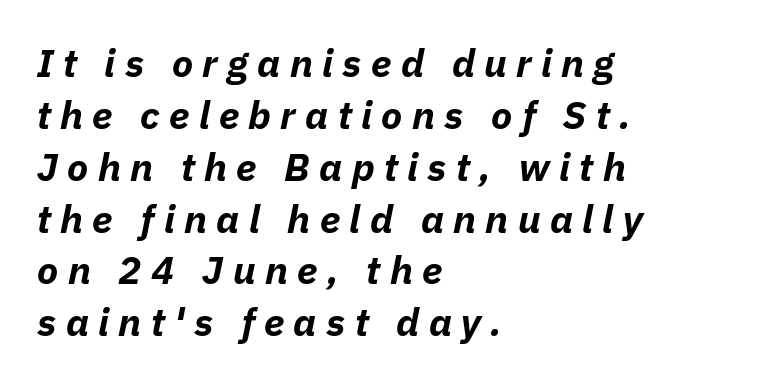
The image shows 39 px bold type, italic (leaning right); set left-aligned, normal line spacing (1.33x), unusually wide letter spacing (+0.24 em), not underlined; low stroke contrast and a medium x-height.
